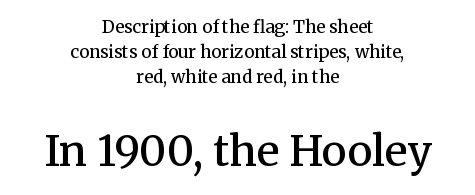
The image shows 42 px semibold serif type, upright; set centered, normal line spacing (1.46x), normal letter spacing, not underlined; the second (bottom) block is 2.47x larger; medium stroke contrast and a medium x-height.
